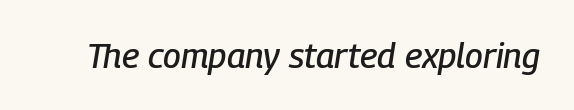
Words appear dense and cohesive because spacing is normal. A typesetter would call this proportional, since set widths differ per character. Observe the lean: these are italic letterforms. No word sits above an underline.
